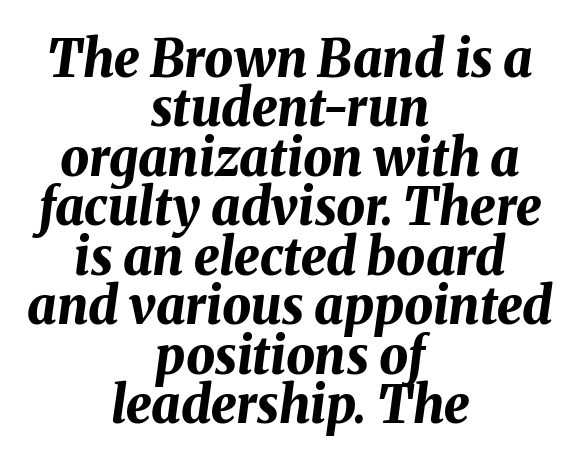
Q: Is the text bold? A: Yes.
Q: Is the text italic (slanted)? A: Yes, it leans right by about 8 degrees.
Q: Is the text underlined? A: No.
Q: How is the paragraph aligned? A: Centered.
Q: Is the spacing between letters normal or unusually wide? A: Normal.
Q: Is the spacing between lines tight, normal or loose? A: Tight.
Q: Width (condensed, normal, or wide)? A: Normal.
Q: Stroke contrast? A: Medium.
Q: x-height? A: Medium.
Q: Monospaced? A: No.
